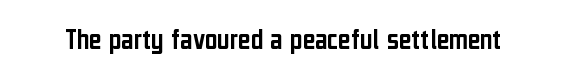
Q: Is the text italic (slanted)? A: No, it is upright.
Q: Is the typeface a serif or a sans-serif typeface? A: Sans-serif.
Q: Is the text underlined? A: No.
Q: Is the spacing between letters normal or unusually wide? A: Normal.
Q: Width (condensed, normal, or wide)? A: Condensed.
Q: Stroke contrast? A: Low.
Q: x-height? A: Medium.
Q: Monospaced? A: No.
